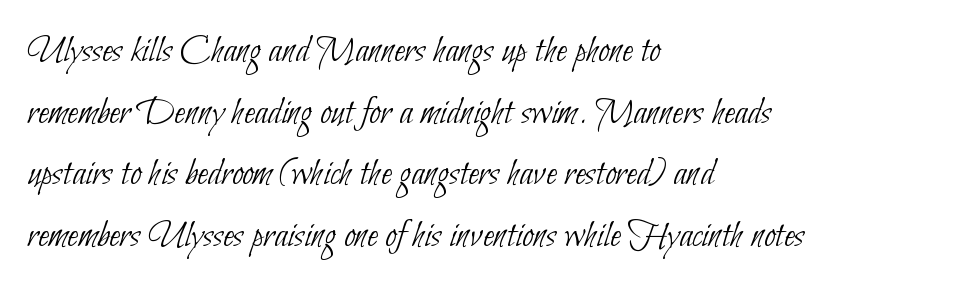
Q: Is the text bold? A: No.
Q: Is the typeface a serif or a sans-serif typeface? A: Sans-serif.
Q: Is the text underlined? A: No.
Q: How is the paragraph aligned? A: Left-aligned.
Q: Is the spacing between letters normal or unusually wide? A: Normal.
Q: Is the spacing between lines tight, normal or loose? A: Normal.
Q: Width (condensed, normal, or wide)? A: Condensed.
Q: Stroke contrast? A: Low.
Q: x-height? A: Small.
Q: Monospaced? A: No.
